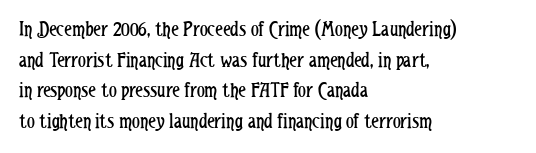
Here the glyphs are tracked normally, forming tight word shapes. This sample keeps an unexceptional amount of space between lines. Every character sits straight up, as roman type does. Each stroke keeps to a modest, everyday thickness or less. This rendering uses left alignment, leaving the right contour irregular. Descenders are the only things crossing below the line.
